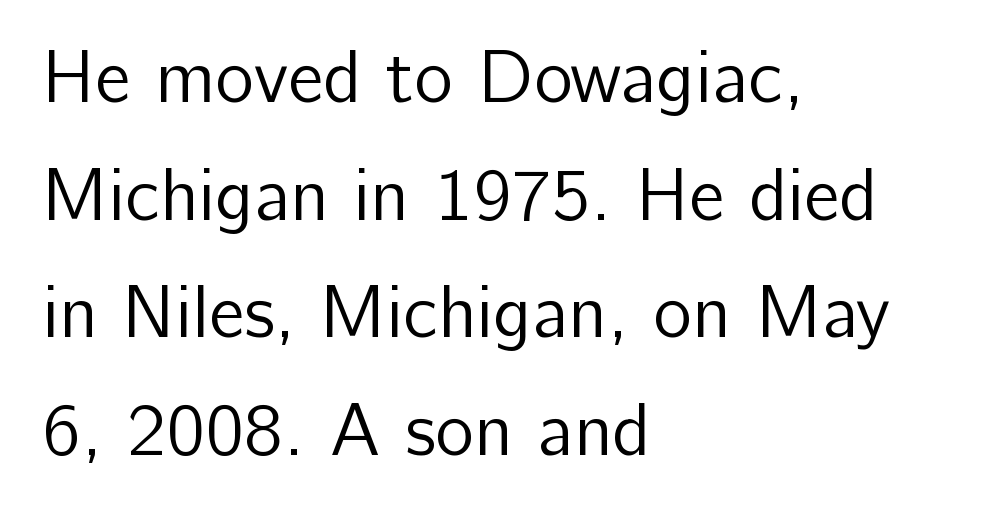
The image shows 74 px regular-weight sans-serif type, upright; set left-aligned, normal line spacing (1.59x), normal letter spacing, not underlined; low stroke contrast and a medium x-height.
